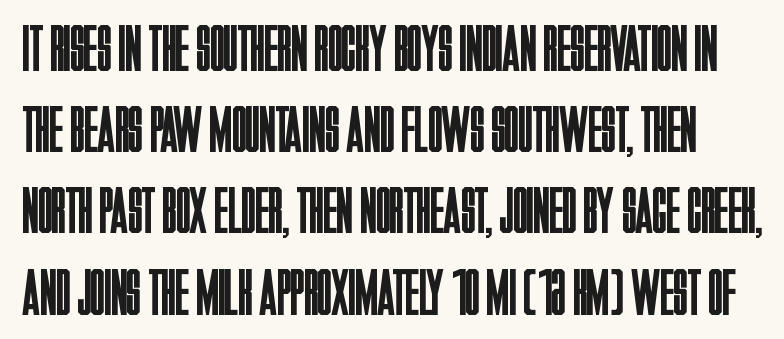
These lines are rendered in a variable-pitch font. The gaps between neighbouring characters are ordinary and unremarkable. The typesetting does not lean heavy: it is not bold. You can tell it's not italic because the verticals are truly vertical. The space between consecutive lines is moderate.
